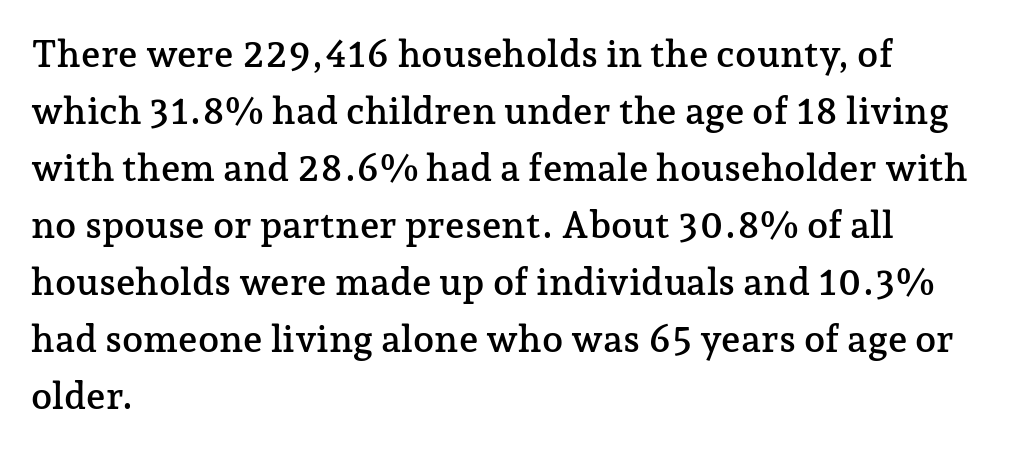
{"serif": "yes", "italic": "no", "width": "normal", "stroke_contrast": "low", "x_height": "medium", "monospaced": "no", "underline": "no", "align": "left", "line_spacing": "normal", "line_spacing_ratio": 1.5, "letter_spacing": "normal", "letter_spacing_em": 0.0, "glyph_px": 38}
